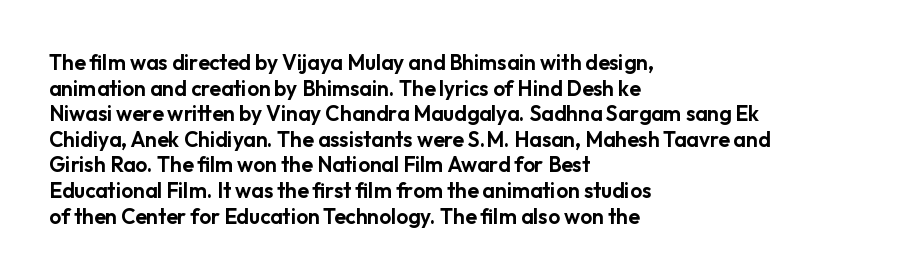
{"italic": "no", "underline": "no", "align": "left", "line_spacing_ratio": 1.22, "letter_spacing": "normal", "letter_spacing_em": 0.0, "glyph_px": 21}
